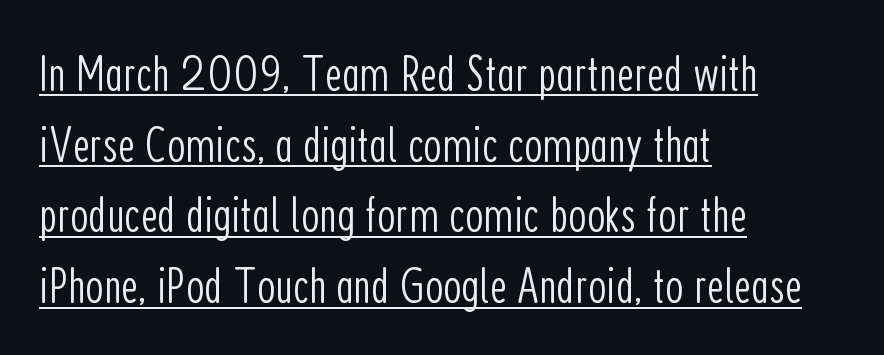
The image shows 52 px light, condensed sans-serif type, upright; set left-aligned, normal line spacing (1.36x), normal letter spacing, underlined; low stroke contrast and a medium x-height.
